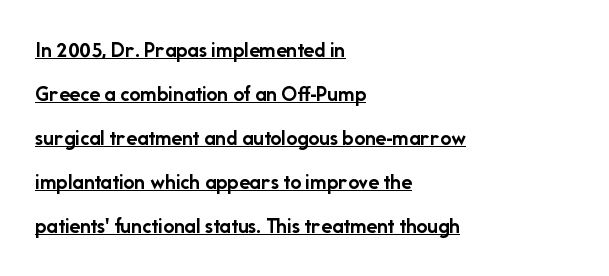
{"italic": "no", "bold": "yes", "underline": "yes", "align": "left", "line_spacing": "loose", "line_spacing_ratio": 2.0, "letter_spacing": "normal", "letter_spacing_em": 0.0, "glyph_px": 22}
